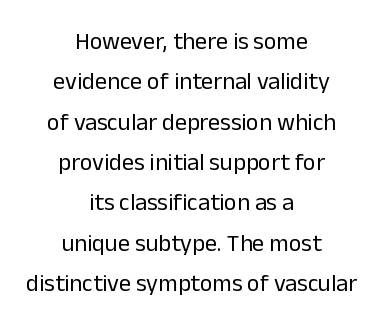
Horizontal bands of white between lines are of average thickness. Rendered with straight, roman letterforms. No letter is thick-stroked: the sample isn't bold. Is the block centered? Yes — each line is placed symmetrically about the middle. Clear beneath every line of the passage. The letterforms sit shoulder to shoulder at normal distance.
